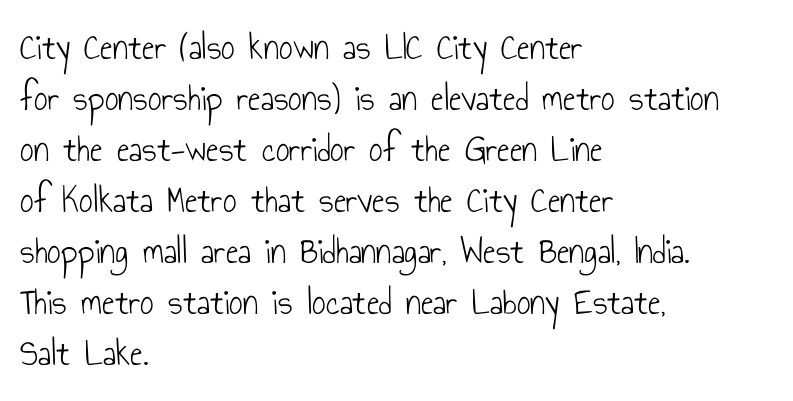
The image shows 38 px light, condensed sans-serif type, upright; set left-aligned, normal line spacing (1.34x), normal letter spacing, not underlined; low stroke contrast and a small x-height.
